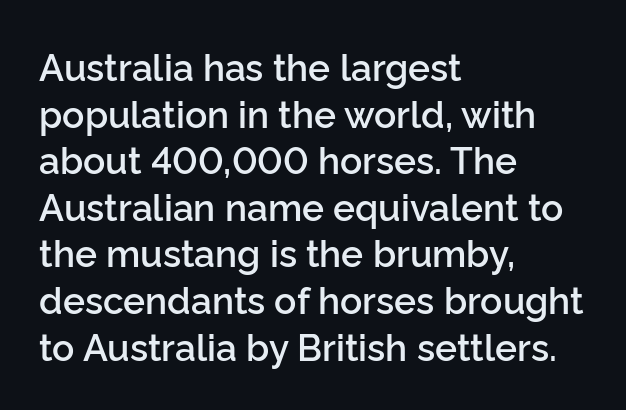
The image shows 37 px semibold sans-serif type, upright; set left-aligned, normal line spacing (1.26x), normal letter spacing, not underlined; low stroke contrast and a medium x-height.
